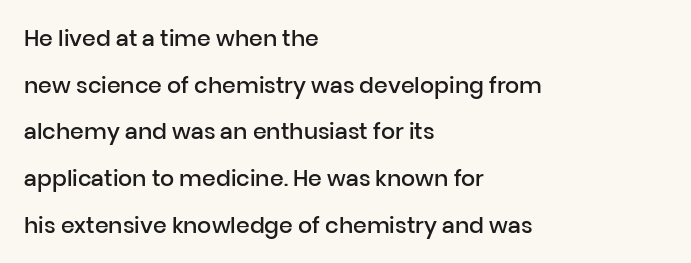
Q: Is the text bold? A: Semi-bold.
Q: Is the text italic (slanted)? A: No, it is upright.
Q: Is the text underlined? A: No.
Q: How is the paragraph aligned? A: Left-aligned.
Q: Is the spacing between letters normal or unusually wide? A: Normal.
Q: Is the spacing between lines tight, normal or loose? A: Loose.
